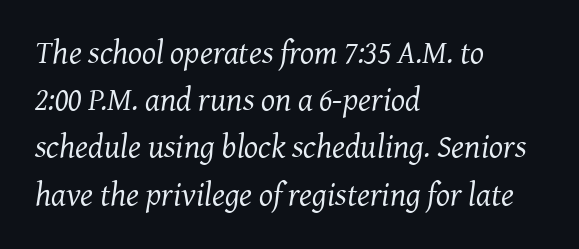
Q: Is the text bold? A: No.
Q: Is the text italic (slanted)? A: Yes, it leans right by about 7 degrees.
Q: Is the typeface a serif or a sans-serif typeface? A: Serif.
Q: Is the text underlined? A: No.
Q: How is the paragraph aligned? A: Left-aligned.
Q: Is the spacing between letters normal or unusually wide? A: Normal.
Q: Is the spacing between lines tight, normal or loose? A: Normal.
Q: Width (condensed, normal, or wide)? A: Normal.
Q: Stroke contrast? A: Medium.
Q: x-height? A: Medium.
Q: Monospaced? A: No.
